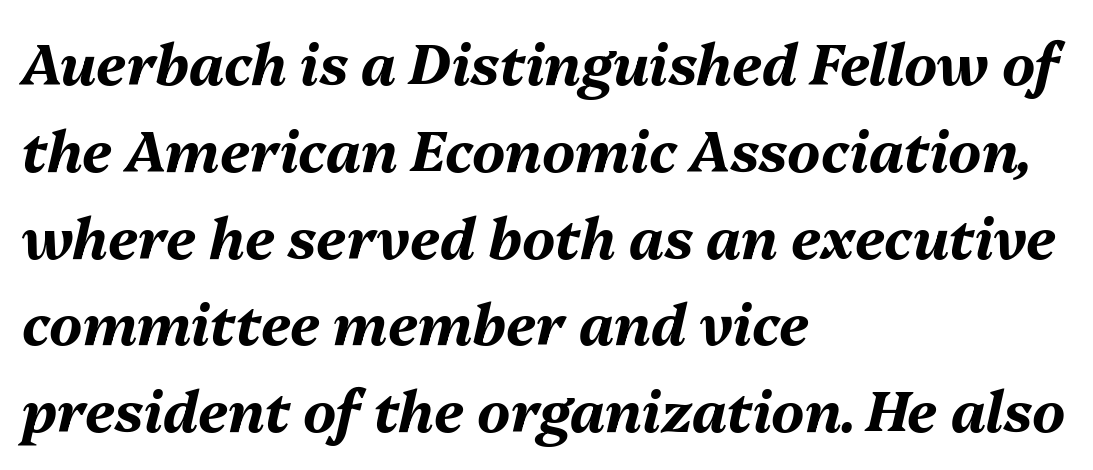
Q: Is the text bold? A: Yes.
Q: Is the text italic (slanted)? A: Yes, it leans right by about 13 degrees.
Q: Is the text underlined? A: No.
Q: How is the paragraph aligned? A: Left-aligned.
Q: Is the spacing between letters normal or unusually wide? A: Normal.
Q: Is the spacing between lines tight, normal or loose? A: Normal.
Q: Width (condensed, normal, or wide)? A: Normal.
Q: Stroke contrast? A: Medium.
Q: x-height? A: Medium.
Q: Monospaced? A: No.
